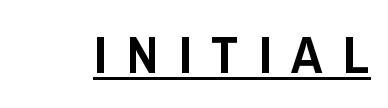
Between one letter and the next there's a generous, obvious gap. Is there an underline? Yes — a line sits under the letters. Varying glyph widths throughout — classic text-font behaviour. You can tell from the bare stems that sans-serif type was used. Upright lettering throughout.
